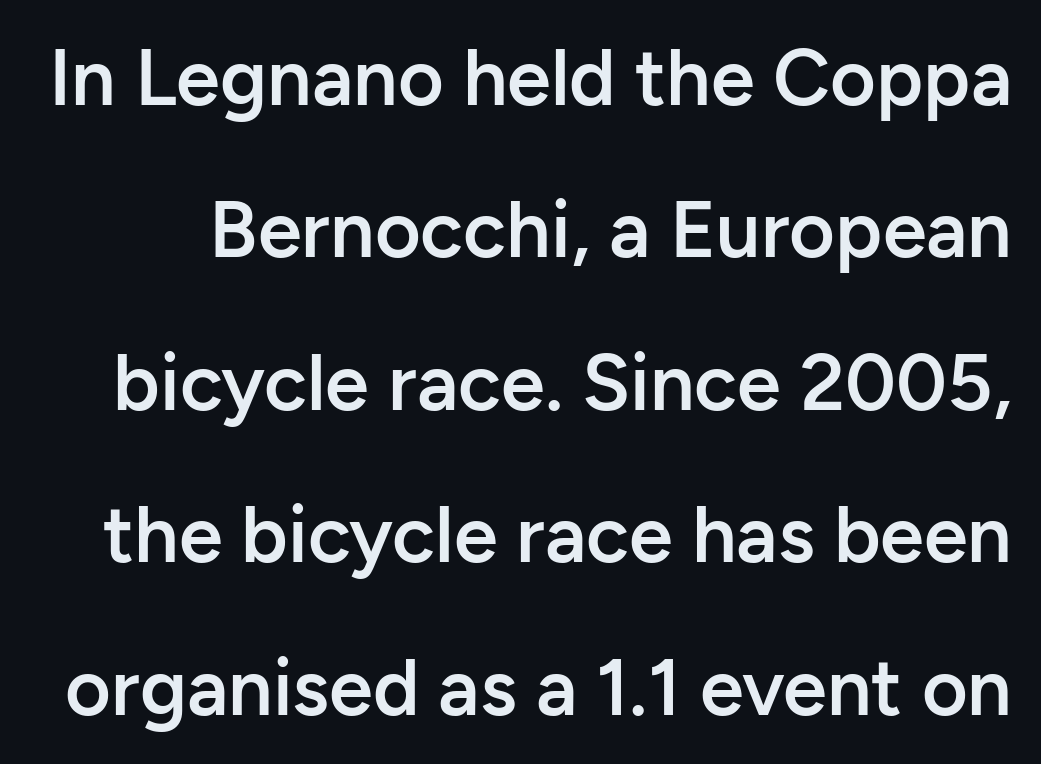
Q: Is the text bold? A: Semi-bold.
Q: Is the text italic (slanted)? A: No, it is upright.
Q: Is the typeface a serif or a sans-serif typeface? A: Sans-serif.
Q: Is the text underlined? A: No.
Q: Is the spacing between letters normal or unusually wide? A: Normal.
Q: Is the spacing between lines tight, normal or loose? A: Loose.
Q: Width (condensed, normal, or wide)? A: Normal.
Q: Stroke contrast? A: Low.
Q: x-height? A: Medium.
Q: Monospaced? A: No.
